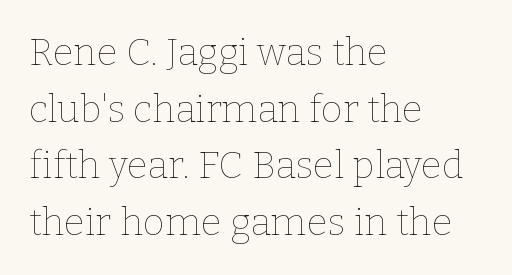
Q: Is the text bold? A: No.
Q: Is the text italic (slanted)? A: No, it is upright.
Q: Is the text underlined? A: No.
Q: How is the paragraph aligned? A: Left-aligned.
Q: Is the spacing between letters normal or unusually wide? A: Normal.
Q: Is the spacing between lines tight, normal or loose? A: Normal.
Q: Width (condensed, normal, or wide)? A: Normal.
Q: Stroke contrast? A: Low.
Q: x-height? A: Medium.
Q: Monospaced? A: No.
